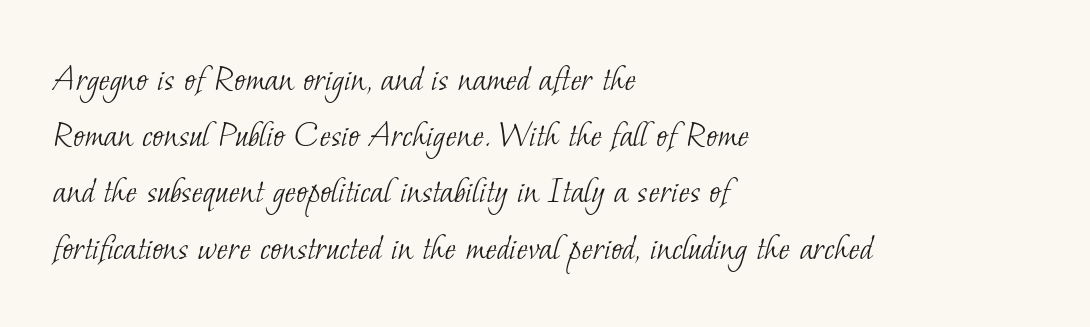
Summary of weight: not heavy and not bold. A typesetter would call this proportional, since set widths differ per character. The rendering keeps characters at their native spacing. Layout note: lines flush left. Rows of type keep a routine distance in the vertical direction. The gap between lines stays unmarked.
